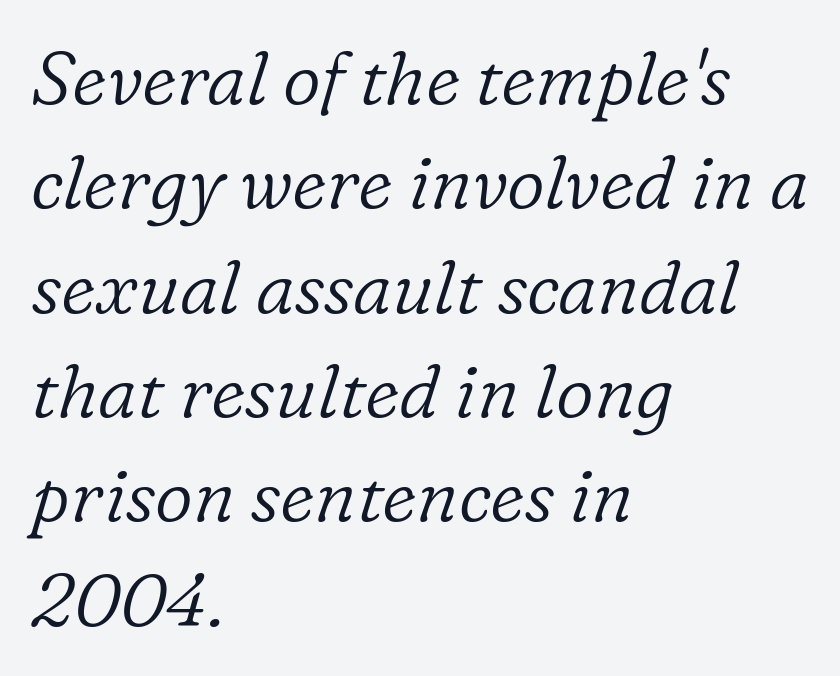
{"serif": "yes", "italic": "yes", "lean": "right", "slant_degrees": 16, "bold": "no", "weight": "light", "width": "normal", "stroke_contrast": "low", "x_height": "medium", "monospaced": "no", "underline": "no", "align": "left", "line_spacing": "normal", "line_spacing_ratio": 1.41, "letter_spacing": "normal", "letter_spacing_em": 0.0, "glyph_px": 74}
